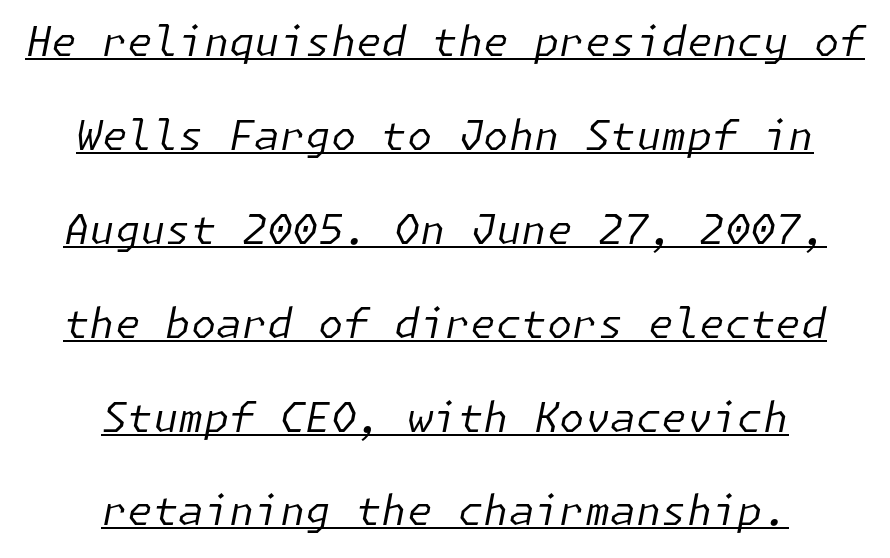
The font's italic variant was chosen for this text. If you folded the block vertically in half, each line would mirror itself in length. Between one letter and the next there's only the usual sliver of space. A baseline rule has been typeset under these characters. Vertical spacing — loose.
